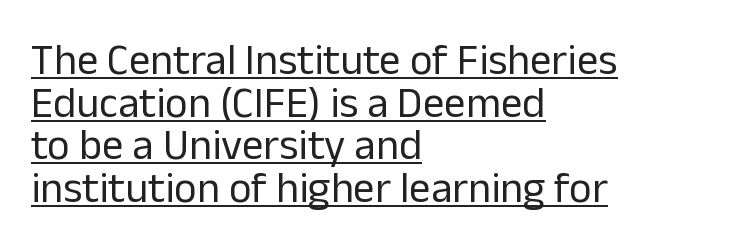
{"serif": "no", "italic": "no", "bold": "no", "weight": "regular", "width": "normal", "stroke_contrast": "low", "x_height": "medium", "monospaced": "no", "underline": "yes", "align": "left", "line_spacing": "tight", "line_spacing_ratio": 0.99, "letter_spacing": "normal", "letter_spacing_em": 0.0, "glyph_px": 43}
